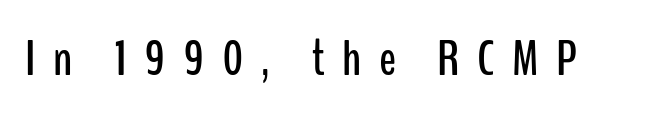
Q: Is the text italic (slanted)? A: No, it is upright.
Q: Is the typeface a serif or a sans-serif typeface? A: Sans-serif.
Q: Is the text underlined? A: No.
Q: Is the spacing between letters normal or unusually wide? A: Unusually wide.
Q: Width (condensed, normal, or wide)? A: Condensed.
Q: Stroke contrast? A: Low.
Q: x-height? A: Medium.
Q: Monospaced? A: No.
